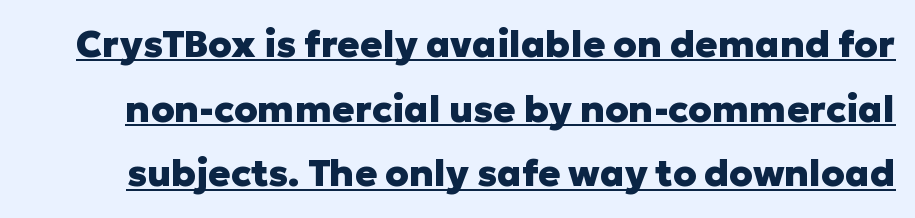
The image shows 37 px heavy sans-serif type, upright; set line spacing 1.75x, normal letter spacing, underlined; low stroke contrast and a medium x-height.
